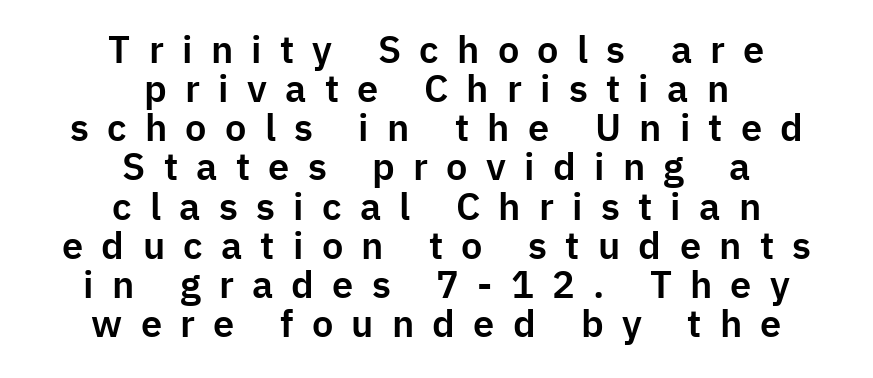
The image shows 38 px sans-serif type, upright; set centered, tight line spacing (1.03x), unusually wide letter spacing (+0.48 em), not underlined; low stroke contrast and a medium x-height.
